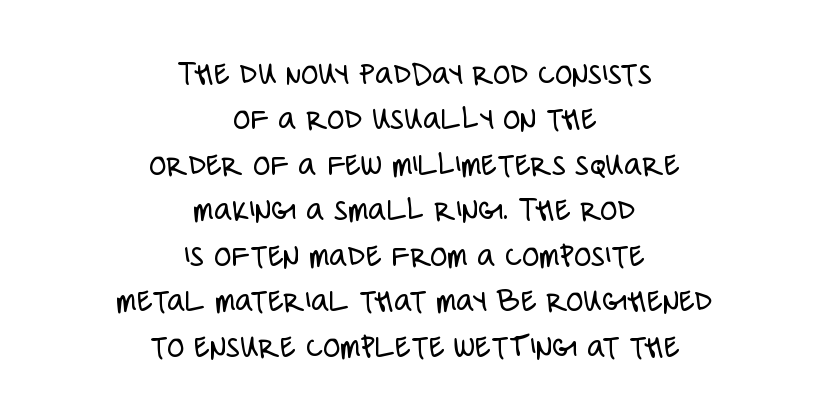
Q: Is the text bold? A: No.
Q: Is the text italic (slanted)? A: No, it is upright.
Q: Is the typeface a serif or a sans-serif typeface? A: Sans-serif.
Q: Is the text underlined? A: No.
Q: How is the paragraph aligned? A: Centered.
Q: Is the spacing between letters normal or unusually wide? A: Normal.
Q: Is the spacing between lines tight, normal or loose? A: Normal.
Q: Width (condensed, normal, or wide)? A: Condensed.
Q: Stroke contrast? A: Low.
Q: x-height? A: Large.
Q: Monospaced? A: No.
